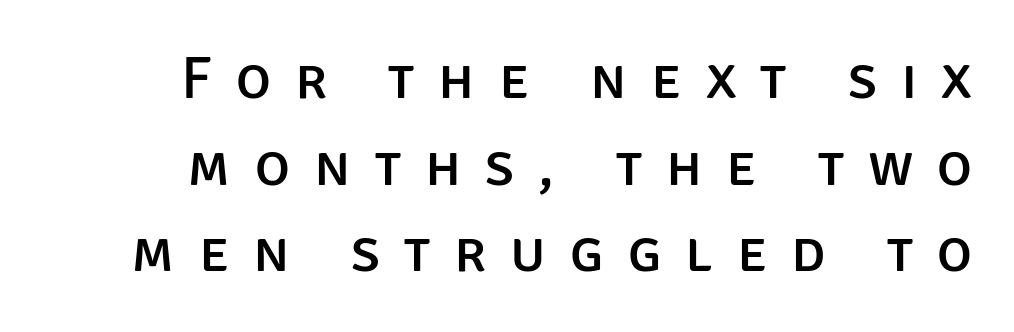
Q: Is the text italic (slanted)? A: No, it is upright.
Q: Is the typeface a serif or a sans-serif typeface? A: Sans-serif.
Q: Is the text underlined? A: No.
Q: Is the spacing between letters normal or unusually wide? A: Unusually wide.
Q: Is the spacing between lines tight, normal or loose? A: Normal.
Q: Width (condensed, normal, or wide)? A: Normal.
Q: Stroke contrast? A: Low.
Q: x-height? A: Large.
Q: Monospaced? A: No.
